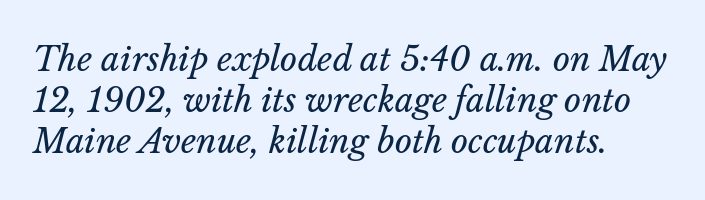
Q: Is the text bold? A: No.
Q: Is the text italic (slanted)? A: Yes, it leans right by about 14 degrees.
Q: Is the text underlined? A: No.
Q: How is the paragraph aligned? A: Left-aligned.
Q: Is the spacing between letters normal or unusually wide? A: Normal.
Q: Is the spacing between lines tight, normal or loose? A: Normal.
Q: Width (condensed, normal, or wide)? A: Normal.
Q: Stroke contrast? A: Low.
Q: x-height? A: Medium.
Q: Monospaced? A: No.
